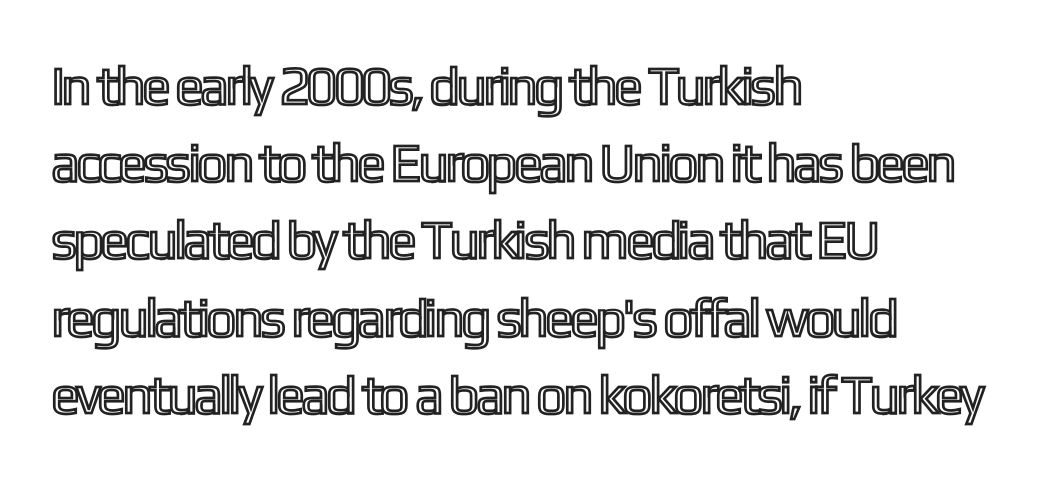
The image shows 54 px condensed type, upright; set left-aligned, normal line spacing (1.43x), normal letter spacing, not underlined; a medium x-height.
